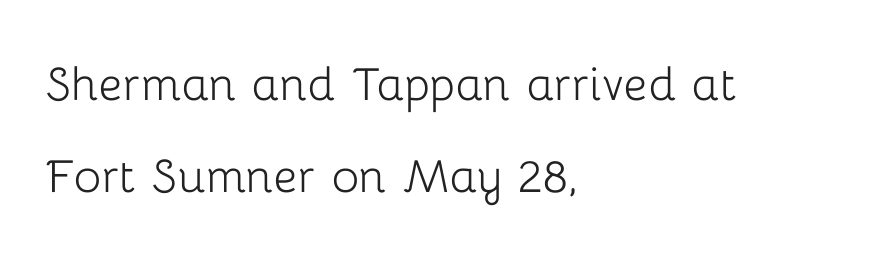
Q: Is the text bold? A: No.
Q: Is the text italic (slanted)? A: No, it is upright.
Q: Is the typeface a serif or a sans-serif typeface? A: Sans-serif.
Q: Is the text underlined? A: No.
Q: How is the paragraph aligned? A: Left-aligned.
Q: Is the spacing between letters normal or unusually wide? A: Normal.
Q: Is the spacing between lines tight, normal or loose? A: Normal.
Q: Width (condensed, normal, or wide)? A: Normal.
Q: Stroke contrast? A: Low.
Q: x-height? A: Medium.
Q: Monospaced? A: No.
